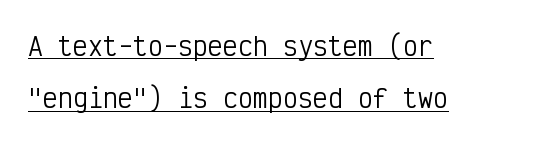
The space between consecutive lines is lavish. If you drew a ruler down the left edge, every line would touch it. No letter is thick-stroked: the sample isn't bold. Nothing unusual about the tracking: characters are spaced as the font intends.
